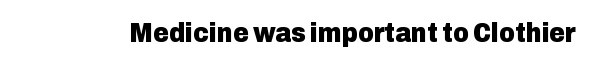
The image shows 27 px bold type, upright; set normal letter spacing, not underlined.
